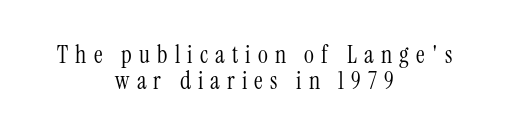
The image shows 24 px text type, upright; set centered, tight line spacing (1.09x), unusually wide letter spacing (+0.3 em), not underlined.
